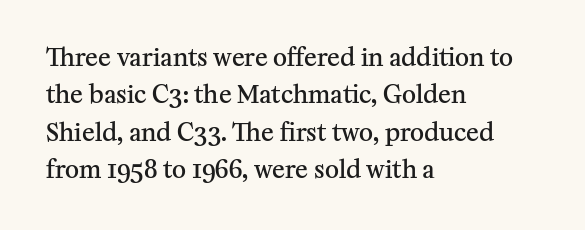
The image shows 24 px text type, upright; set left-aligned, normal line spacing (1.56x), normal letter spacing, not underlined.
